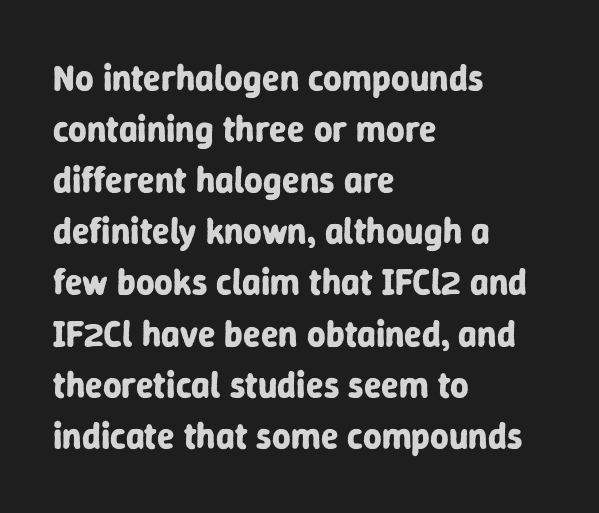
{"serif": "no", "italic": "no", "bold": "yes", "weight": "bold", "width": "normal", "stroke_contrast": "low", "x_height": "medium", "monospaced": "no", "underline": "no", "align": "left", "line_spacing": "normal", "line_spacing_ratio": 1.42, "letter_spacing": "normal", "letter_spacing_em": 0.0, "glyph_px": 36}
